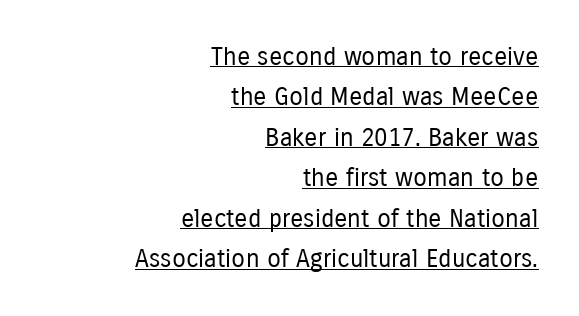
{"italic": "no", "bold": "no", "underline": "yes", "align": "right", "line_spacing": "normal", "line_spacing_ratio": 1.62, "letter_spacing": "normal", "letter_spacing_em": 0.0, "glyph_px": 25}
